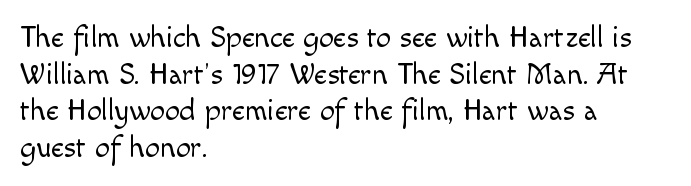
{"serif": "no", "italic": "no", "bold": "no", "weight": "light", "width": "normal", "x_height": "small", "monospaced": "no", "underline": "no", "align": "left", "line_spacing_ratio": 1.22, "letter_spacing": "normal", "letter_spacing_em": 0.0, "glyph_px": 30}
